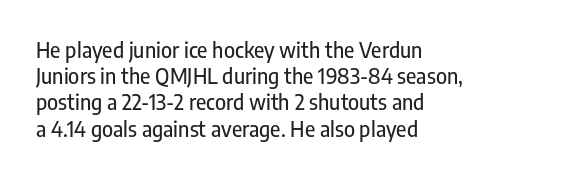
The image shows 21 px text type, upright; set left-aligned, normal line spacing (1.25x), normal letter spacing, not underlined.
